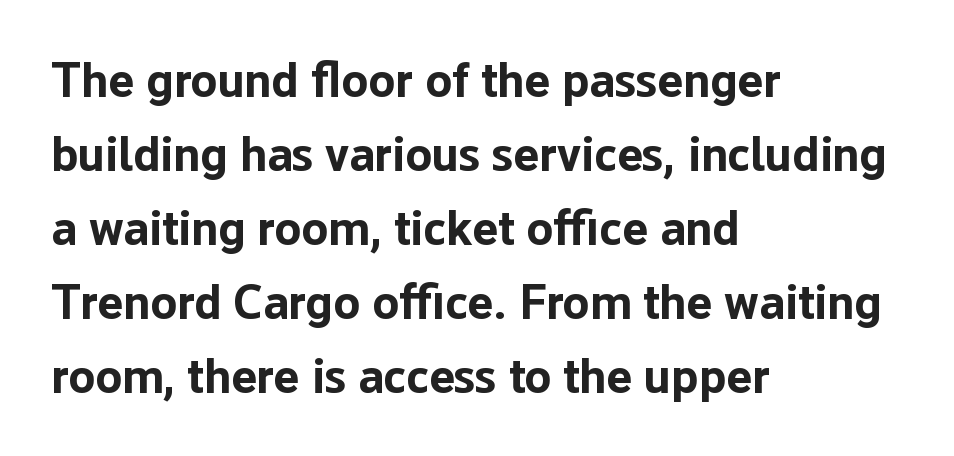
Q: Is the text bold? A: Yes.
Q: Is the text italic (slanted)? A: No, it is upright.
Q: Is the typeface a serif or a sans-serif typeface? A: Sans-serif.
Q: Is the text underlined? A: No.
Q: How is the paragraph aligned? A: Left-aligned.
Q: Is the spacing between letters normal or unusually wide? A: Normal.
Q: Is the spacing between lines tight, normal or loose? A: Normal.
Q: Width (condensed, normal, or wide)? A: Normal.
Q: Stroke contrast? A: Low.
Q: x-height? A: Medium.
Q: Monospaced? A: No.
